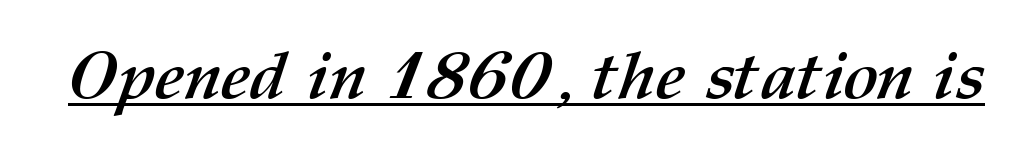
Q: Is the text bold? A: Yes.
Q: Is the text underlined? A: Yes.
Q: Is the spacing between letters normal or unusually wide? A: Normal.
Q: Width (condensed, normal, or wide)? A: Normal.
Q: Stroke contrast? A: Medium.
Q: x-height? A: Medium.
Q: Monospaced? A: No.
